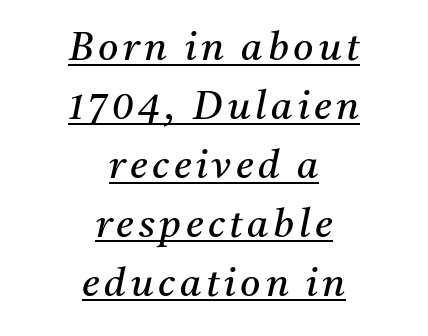
The image shows 39 px regular-weight serif type, italic (leaning right); set centered, normal line spacing (1.51x), underlined; medium stroke contrast and a medium x-height.
